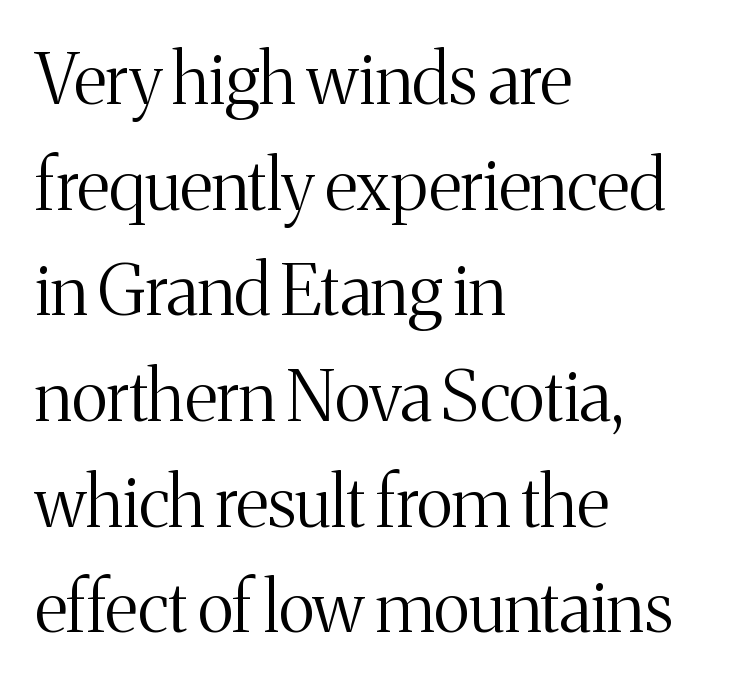
{"serif": "yes", "italic": "no", "bold": "no", "weight": "light", "width": "normal", "stroke_contrast": "medium", "x_height": "medium", "monospaced": "no", "underline": "no", "align": "left", "line_spacing": "normal", "line_spacing_ratio": 1.51, "letter_spacing": "normal", "letter_spacing_em": 0.0, "glyph_px": 70}
